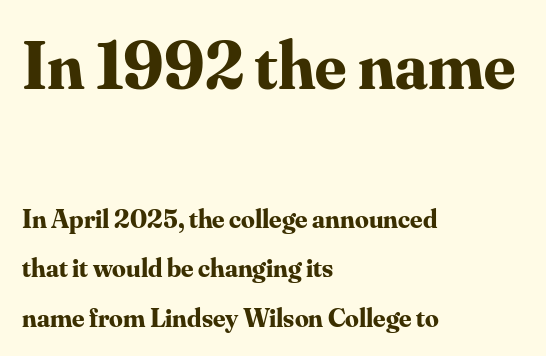
Q: Is the text bold? A: Yes.
Q: Is the text italic (slanted)? A: No, it is upright.
Q: Is the typeface a serif or a sans-serif typeface? A: Serif.
Q: Is the text underlined? A: No.
Q: How is the paragraph aligned? A: Left-aligned.
Q: Is the spacing between letters normal or unusually wide? A: Normal.
Q: Which block of text is set in a larger size, the first (top) or the second (bottom)? A: The first (top) one.
Q: Width (condensed, normal, or wide)? A: Normal.
Q: Stroke contrast? A: Medium.
Q: x-height? A: Small.
Q: Monospaced? A: No.
